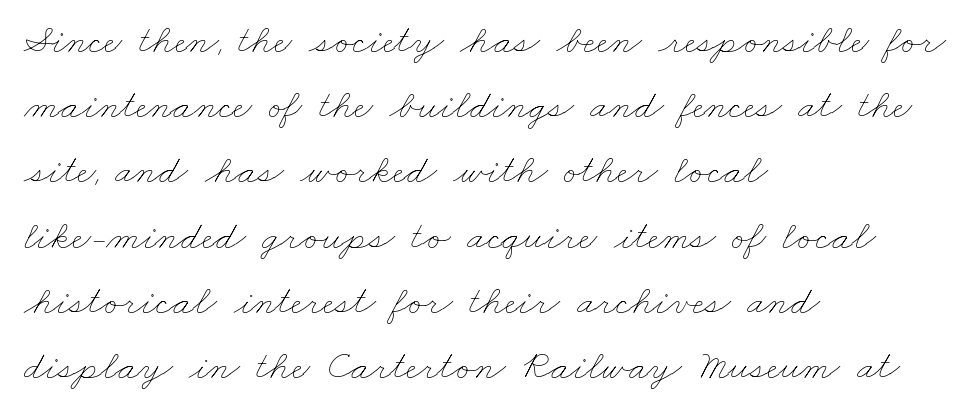
{"bold": "no", "weight": "thin", "width": "wide", "stroke_contrast": "low", "x_height": "small", "monospaced": "no", "underline": "no", "align": "left", "line_spacing": "normal", "line_spacing_ratio": 1.59, "letter_spacing": "normal", "letter_spacing_em": 0.0, "glyph_px": 41}
